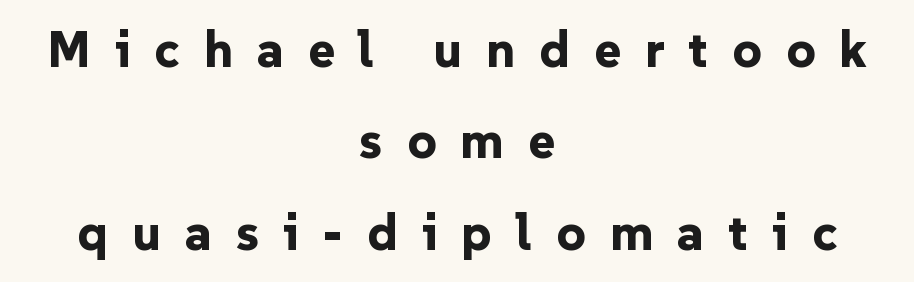
{"serif": "no", "italic": "no", "bold": "yes", "weight": "bold", "width": "normal", "stroke_contrast": "low", "x_height": "medium", "monospaced": "no", "underline": "no", "align": "center", "line_spacing_ratio": 1.79, "letter_spacing": "wide", "letter_spacing_em": 0.47, "glyph_px": 51}
